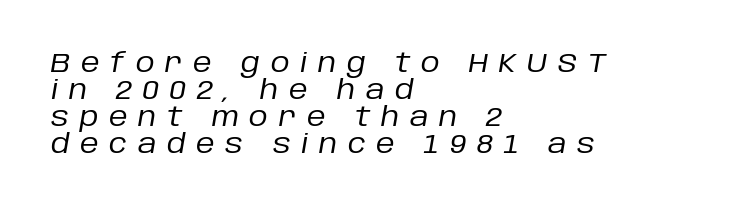
Is the stroke heavy? The answer is a plain regular-or-lighter. Students, observe: this is what under-led, compact text looks like. Is the letter spacing exaggerated? Yes — the characters are pushed far apart. The space directly below the letters is spotless. The compositor pushed each line to the left boundary. Is the type slanted? Yes — the strokes lean at a clear angle.
